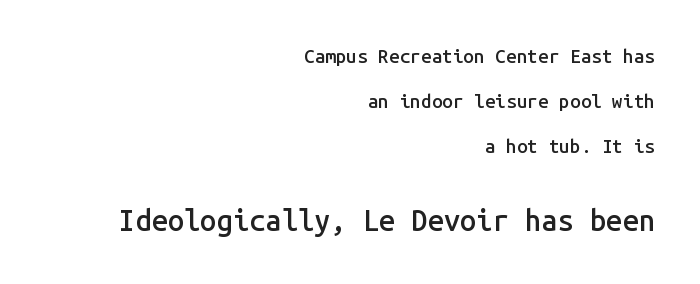
{"serif": "no", "italic": "no", "bold": "semi", "weight": "semibold", "width": "normal", "stroke_contrast": "low", "x_height": "medium", "monospaced": "yes", "underline": "no", "align": "right", "line_spacing": "loose", "line_spacing_ratio": 2.36, "letter_spacing": "normal", "letter_spacing_em": 0.0, "larger_block": "second", "size_ratio": 1.53, "glyph_px": 29}
